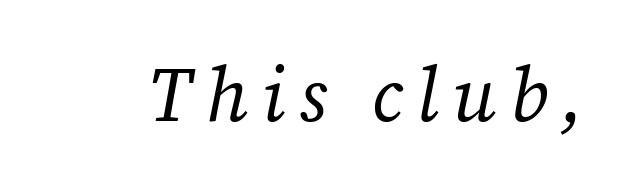
The passage shown leans; its letterforms are oblique. This sample has the flowing, uneven cadence of proportional lettering. Underline: absent. Regarding serifs, this sample has them.
